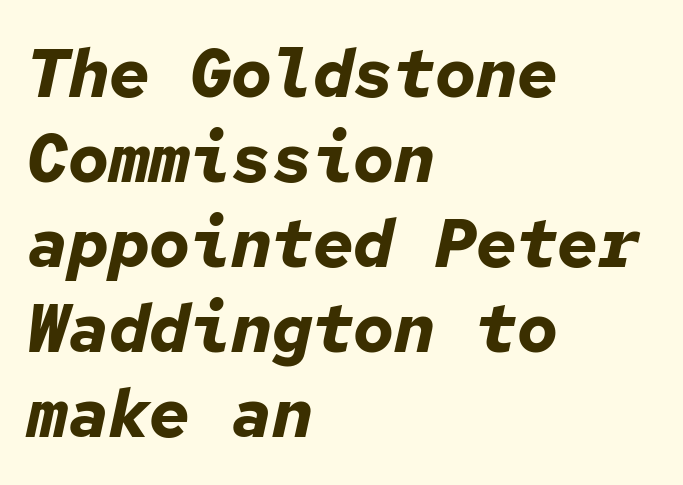
Q: Is the text bold? A: Yes.
Q: Is the text italic (slanted)? A: Yes, it leans right by about 12 degrees.
Q: Is the text underlined? A: No.
Q: How is the paragraph aligned? A: Left-aligned.
Q: Is the spacing between letters normal or unusually wide? A: Normal.
Q: Is the spacing between lines tight, normal or loose? A: Normal.
Q: Width (condensed, normal, or wide)? A: Normal.
Q: Stroke contrast? A: Low.
Q: x-height? A: Medium.
Q: Monospaced? A: Yes.
